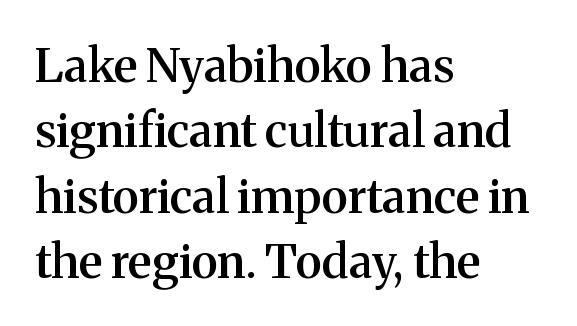
Where is the straight margin? On the left. Default kerning and tracking; the words read as compact shapes. Any mark beneath the type? The region is blank. The passage shown is typed in a proportional face where columns would drift. Stems and bowls a touch heavier than normal — semibold.
